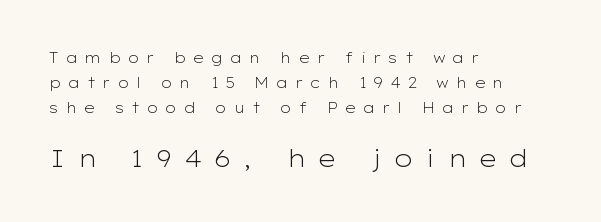
{"italic": "no", "bold": "no", "underline": "no", "align": "left", "line_spacing_ratio": 1.77, "letter_spacing": "wide", "letter_spacing_em": 0.48, "larger_block": "second", "size_ratio": 1.71, "glyph_px": 24}
